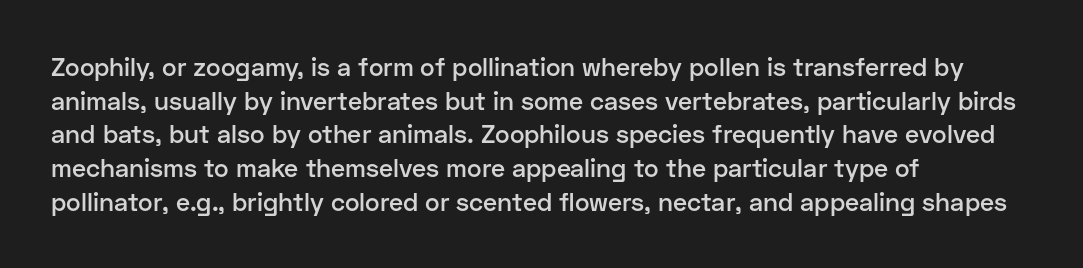
Is there any slant? The stems are plumb. Only glyphs here, with clear space below each row. A fair bit of extra ink — the face is semibold, not bold. Honestly, the row spacing looks completely unremarkable. These lines stack with their left ends in a neat column.
